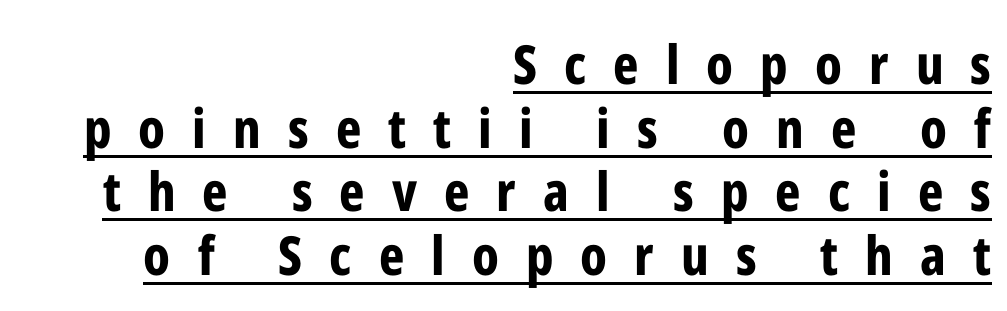
{"serif": "no", "italic": "no", "bold": "yes", "weight": "bold", "width": "condensed", "stroke_contrast": "low", "x_height": "medium", "monospaced": "no", "underline": "yes", "align": "right", "line_spacing_ratio": 1.18, "letter_spacing": "wide", "letter_spacing_em": 0.5, "glyph_px": 54}
